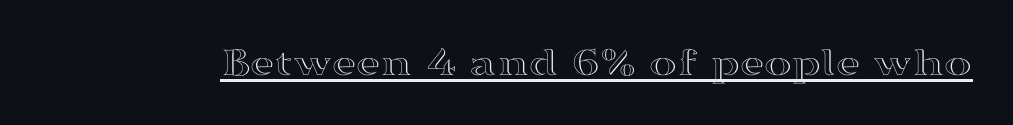
Q: Is the text italic (slanted)? A: No, it is upright.
Q: Is the text underlined? A: Yes.
Q: Is the spacing between letters normal or unusually wide? A: Normal.
Q: Width (condensed, normal, or wide)? A: Wide.
Q: x-height? A: Medium.
Q: Monospaced? A: No.
